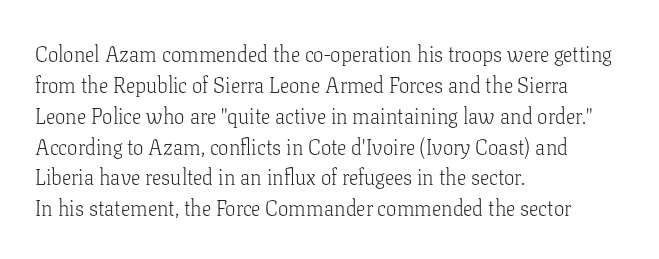
Q: Is the text bold? A: No.
Q: Is the text italic (slanted)? A: No, it is upright.
Q: Is the text underlined? A: No.
Q: How is the paragraph aligned? A: Left-aligned.
Q: Is the spacing between letters normal or unusually wide? A: Normal.
Q: Is the spacing between lines tight, normal or loose? A: Normal.
